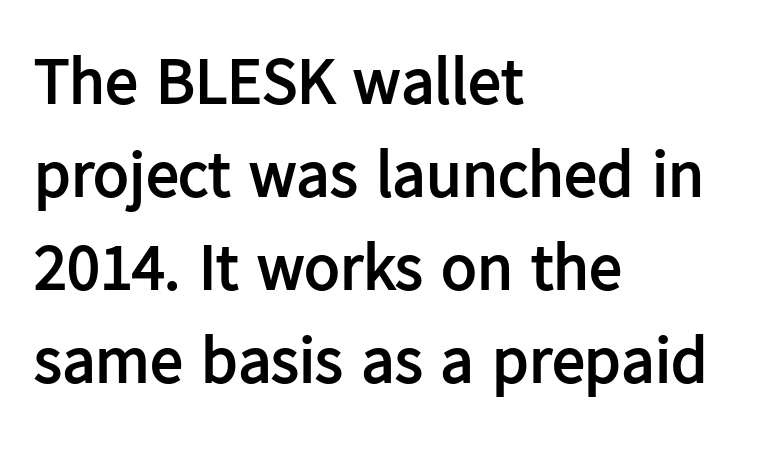
The image shows 66 px semibold sans-serif type, upright; set left-aligned, normal line spacing (1.41x), normal letter spacing, not underlined; low stroke contrast and a medium x-height.
